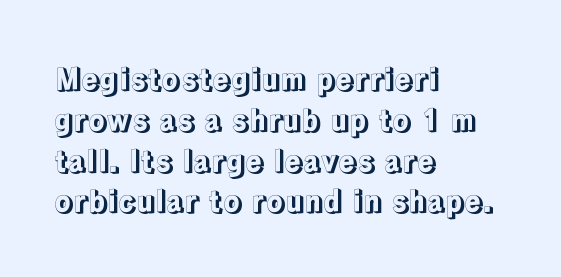
The type sits square on the baseline with zero lean. Is the block centered? No — it sits flush against the left margin. A bare baseline throughout the passage. This sample keeps an unexceptional amount of space between lines. Here the designer chose a conventional face with non-uniform glyph widths.
